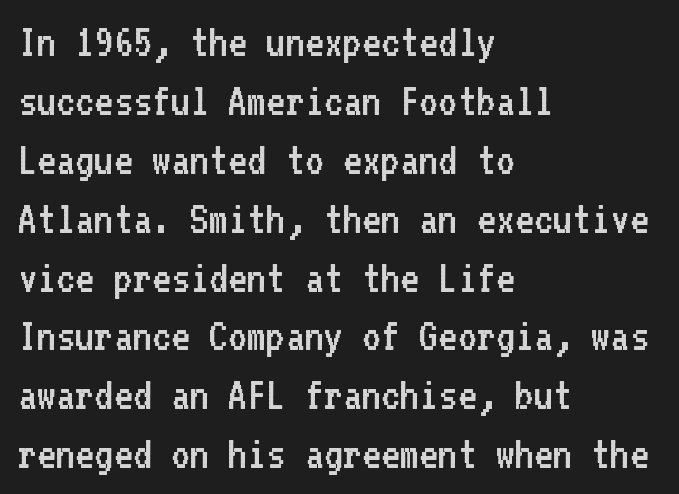
{"serif": "no", "italic": "no", "bold": "no", "weight": "regular", "width": "normal", "stroke_contrast": "low", "x_height": "medium", "monospaced": "yes", "underline": "no", "align": "left", "line_spacing": "normal", "line_spacing_ratio": 1.28, "letter_spacing": "normal", "letter_spacing_em": 0.0, "glyph_px": 46}
